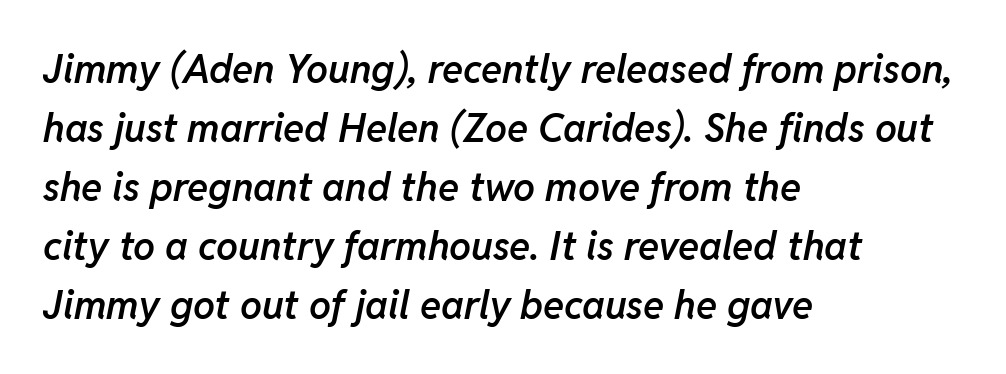
Q: Is the text bold? A: Semi-bold.
Q: Is the text italic (slanted)? A: Yes, it leans right by about 11 degrees.
Q: Is the text underlined? A: No.
Q: How is the paragraph aligned? A: Left-aligned.
Q: Is the spacing between letters normal or unusually wide? A: Normal.
Q: Is the spacing between lines tight, normal or loose? A: Normal.
Q: Width (condensed, normal, or wide)? A: Normal.
Q: Stroke contrast? A: Low.
Q: x-height? A: Medium.
Q: Monospaced? A: No.
